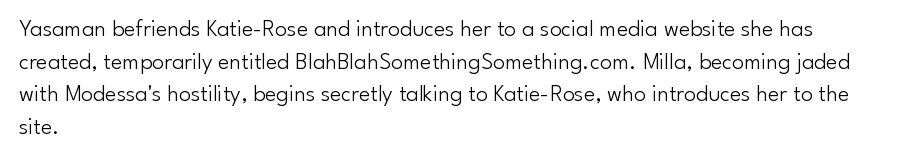
The image shows 24 px text type, upright; set left-aligned, normal line spacing (1.36x), normal letter spacing, not underlined.
